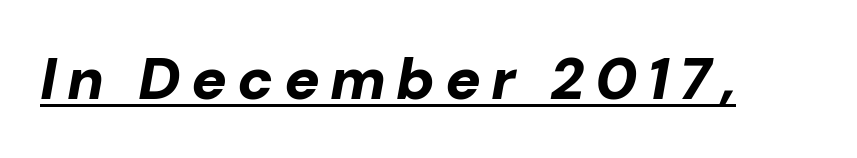
Q: Is the text bold? A: Yes.
Q: Is the text italic (slanted)? A: Yes, it leans right by about 10 degrees.
Q: Is the text underlined? A: Yes.
Q: Width (condensed, normal, or wide)? A: Normal.
Q: Stroke contrast? A: Low.
Q: x-height? A: Medium.
Q: Monospaced? A: No.
